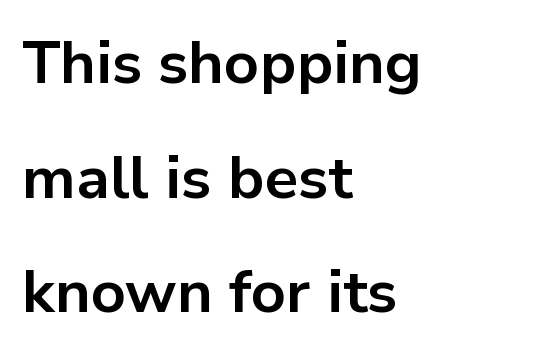
Decoration check: the copy has no underline. In terms of leading, this rendering errs on the spacious side. Varying glyph widths throughout — classic text-font behaviour. Pretty heavy lettering here — definitely bold. Rendered with straight, roman letterforms.
